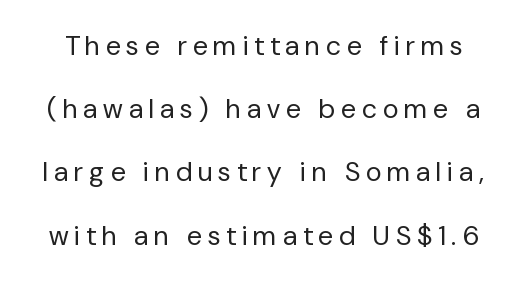
{"italic": "no", "bold": "no", "underline": "no", "line_spacing": "loose", "line_spacing_ratio": 2.34, "letter_spacing": "wide", "letter_spacing_em": 0.23, "glyph_px": 27}
